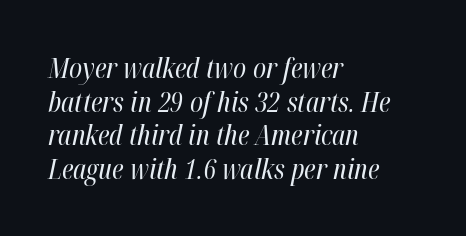
{"italic": "yes", "lean": "right", "slant_degrees": 12, "bold": "no", "weight": "regular", "width": "condensed", "stroke_contrast": "high", "x_height": "medium", "monospaced": "no", "underline": "no", "align": "left", "line_spacing_ratio": 1.2, "letter_spacing": "normal", "letter_spacing_em": 0.0, "glyph_px": 28}
